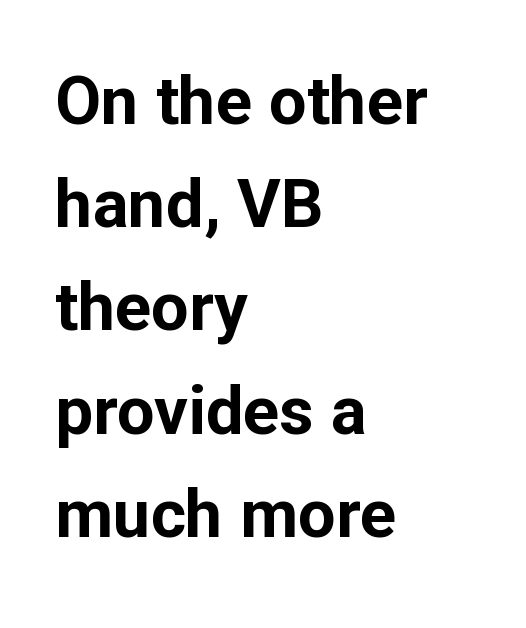
Q: Is the text bold? A: Yes.
Q: Is the text italic (slanted)? A: No, it is upright.
Q: Is the typeface a serif or a sans-serif typeface? A: Sans-serif.
Q: Is the text underlined? A: No.
Q: How is the paragraph aligned? A: Left-aligned.
Q: Is the spacing between letters normal or unusually wide? A: Normal.
Q: Is the spacing between lines tight, normal or loose? A: Normal.
Q: Width (condensed, normal, or wide)? A: Normal.
Q: Stroke contrast? A: Low.
Q: x-height? A: Medium.
Q: Monospaced? A: No.
